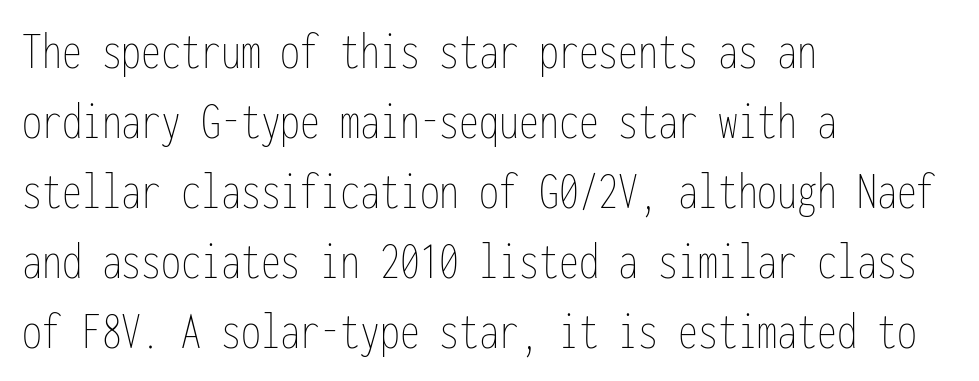
The image shows 53 px thin, condensed type, upright, monospaced; set left-aligned, normal line spacing (1.32x), normal letter spacing, not underlined; low stroke contrast and a medium x-height.
